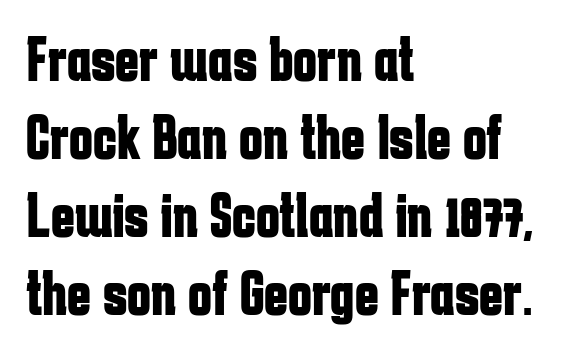
The image shows 64 px bold, condensed sans-serif type, upright; set left-aligned, line spacing 1.22x, normal letter spacing, not underlined; low stroke contrast and a medium x-height.
